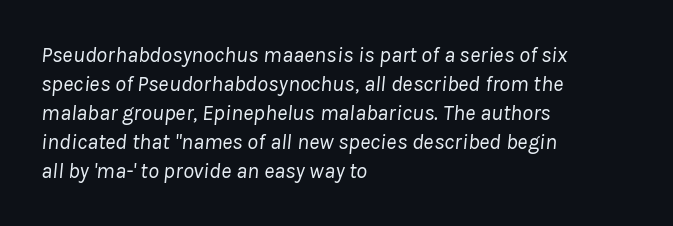
The image shows 22 px text type, italic (leaning right); set left-aligned, normal line spacing (1.32x), normal letter spacing, not underlined.
